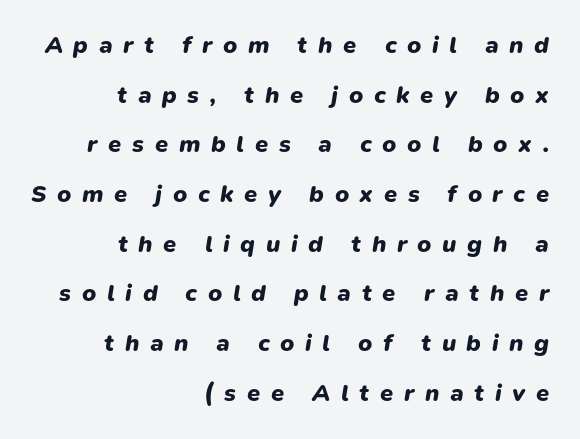
The specimen omits any rule beneath the text block's lines. Widely set lines give the paragraph a tall, airy silhouette. Weight check: bold — yes, fully. It's the slanting kind of type. One-word summary of the alignment: right.
